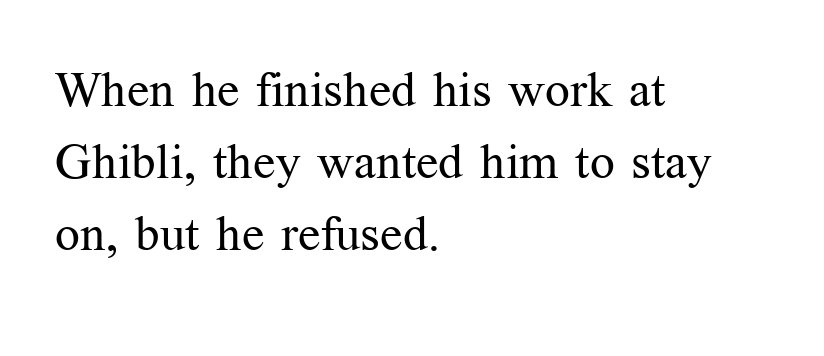
The image shows 49 px regular-weight serif type, upright; set left-aligned, normal line spacing (1.47x), normal letter spacing, not underlined; medium stroke contrast and a medium x-height.
